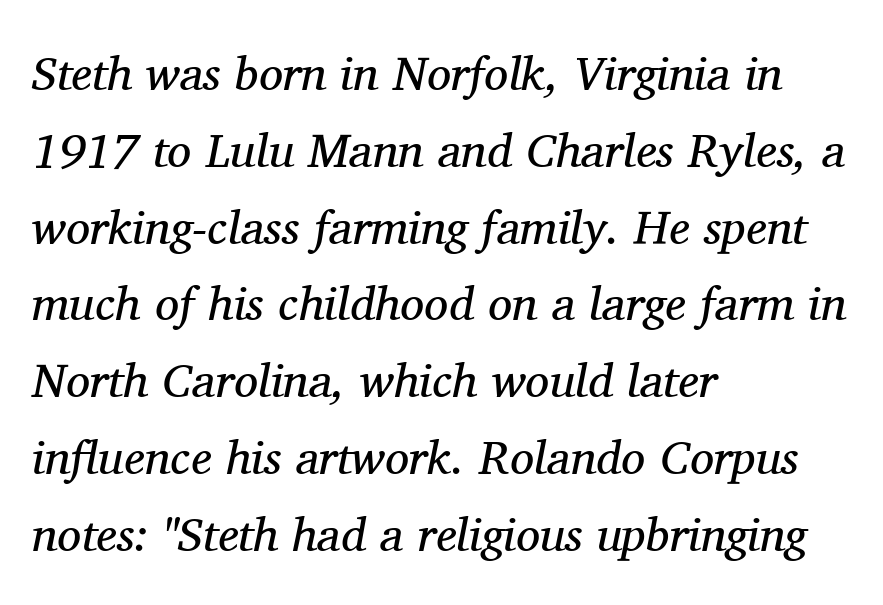
{"serif": "yes", "italic": "yes", "lean": "right", "slant_degrees": 11, "bold": "no", "weight": "regular", "width": "normal", "stroke_contrast": "medium", "x_height": "medium", "monospaced": "no", "underline": "no", "align": "left", "line_spacing": "normal", "line_spacing_ratio": 1.6, "letter_spacing": "normal", "letter_spacing_em": 0.0, "glyph_px": 48}
